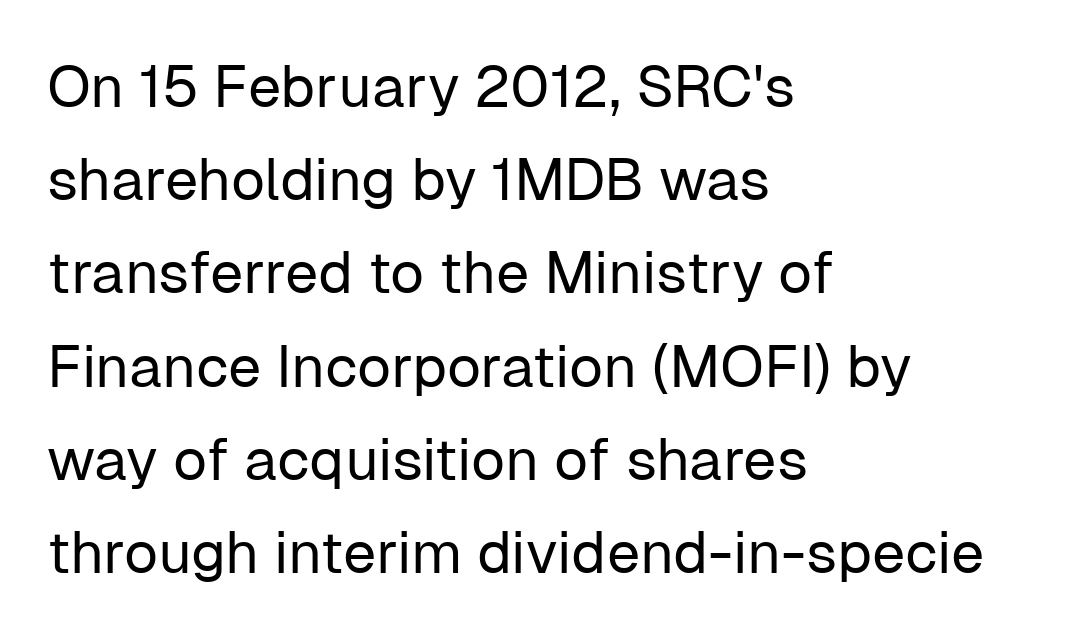
The image shows 59 px regular-weight sans-serif type, upright; set left-aligned, normal line spacing (1.58x), normal letter spacing, not underlined; low stroke contrast and a medium x-height.
